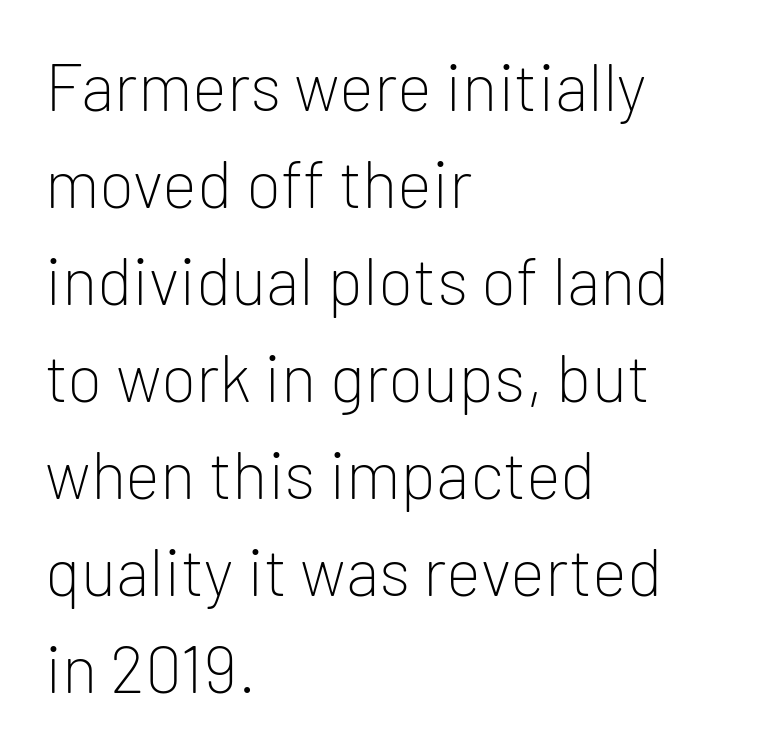
Q: Is the text bold? A: No.
Q: Is the text italic (slanted)? A: No, it is upright.
Q: Is the typeface a serif or a sans-serif typeface? A: Sans-serif.
Q: Is the text underlined? A: No.
Q: How is the paragraph aligned? A: Left-aligned.
Q: Is the spacing between letters normal or unusually wide? A: Normal.
Q: Is the spacing between lines tight, normal or loose? A: Normal.
Q: Width (condensed, normal, or wide)? A: Normal.
Q: Stroke contrast? A: Low.
Q: x-height? A: Medium.
Q: Monospaced? A: No.
